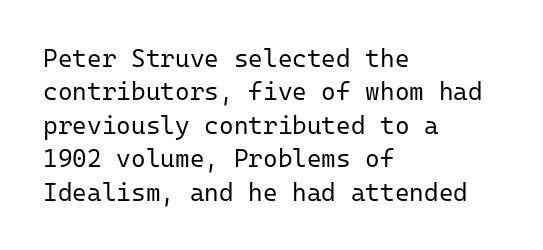
{"italic": "no", "bold": "no", "underline": "no", "align": "left", "line_spacing": "normal", "line_spacing_ratio": 1.34, "letter_spacing": "normal", "letter_spacing_em": 0.0, "glyph_px": 25}
